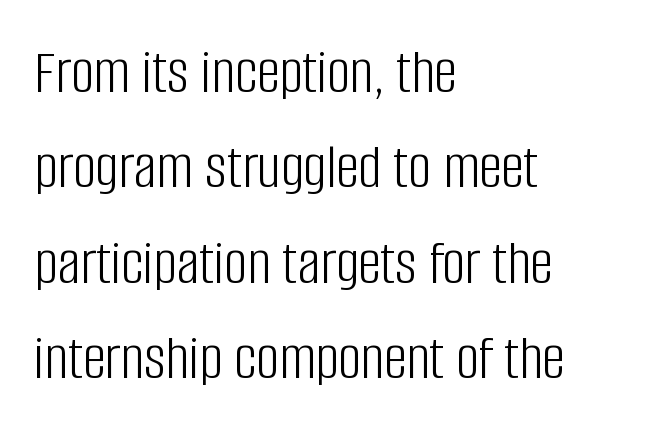
Q: Is the text bold? A: No.
Q: Is the text italic (slanted)? A: No, it is upright.
Q: Is the typeface a serif or a sans-serif typeface? A: Sans-serif.
Q: Is the text underlined? A: No.
Q: How is the paragraph aligned? A: Left-aligned.
Q: Is the spacing between letters normal or unusually wide? A: Normal.
Q: Is the spacing between lines tight, normal or loose? A: Normal.
Q: Width (condensed, normal, or wide)? A: Condensed.
Q: Stroke contrast? A: Low.
Q: x-height? A: Large.
Q: Monospaced? A: No.
